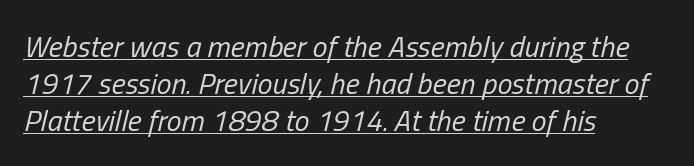
Observe the ordinary spacing: letters are neighbours, not strangers. Is this a fixed-width face? No — the glyphs have proportional, varying widths. The lines in this sample share a left origin and differ only in where they stop. This is underlined copy, the kind a proofreader might mark for attention.
